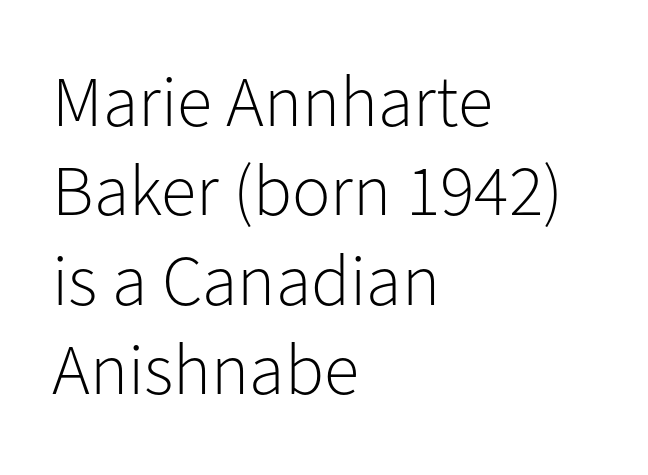
The image shows 72 px light sans-serif type, upright; set left-aligned, line spacing 1.24x, normal letter spacing, not underlined; low stroke contrast and a medium x-height.
